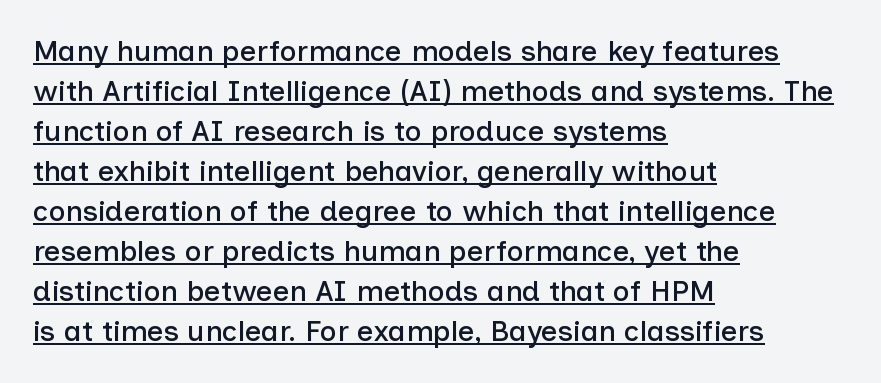
{"serif": "no", "italic": "no", "width": "normal", "stroke_contrast": "low", "x_height": "medium", "monospaced": "no", "underline": "yes", "align": "left", "line_spacing": "normal", "line_spacing_ratio": 1.38, "letter_spacing": "normal", "letter_spacing_em": 0.0, "glyph_px": 29}
